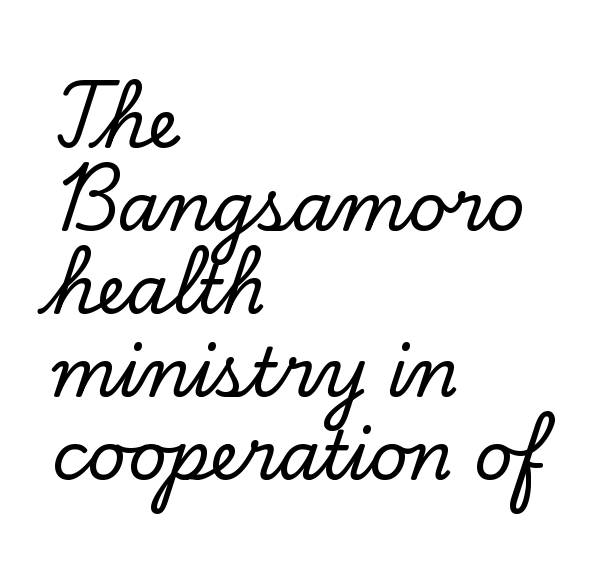
{"serif": "yes", "width": "normal", "stroke_contrast": "low", "x_height": "small", "monospaced": "no", "underline": "no", "align": "left", "line_spacing_ratio": 1.24, "letter_spacing": "normal", "letter_spacing_em": 0.0, "glyph_px": 67}
